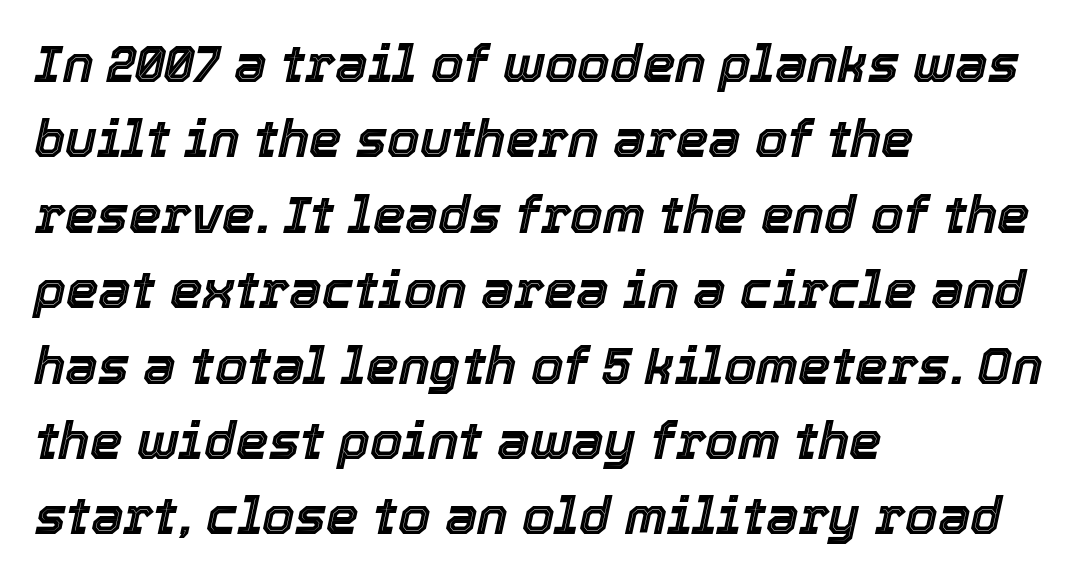
Letter spacing: default. The space directly below the letters is spotless. Posture: slanted. This rendering uses left alignment, leaving the right contour irregular. Compared with typical paragraphs, the rows here are spaced about the same.
